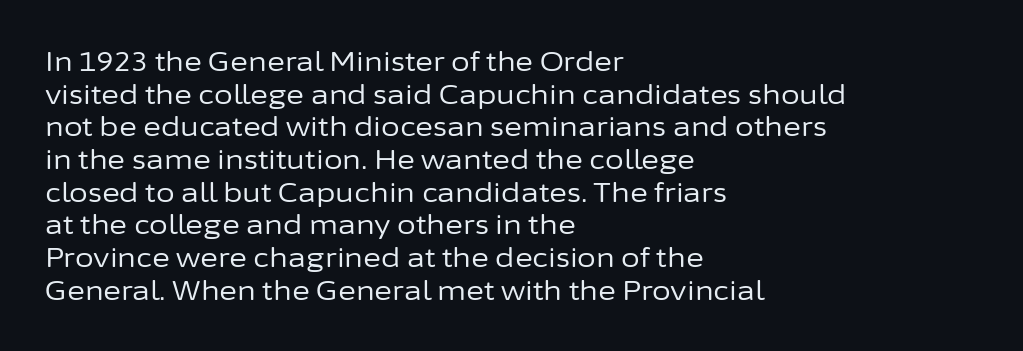
The image shows 27 px text type, upright; set left-aligned, line spacing 1.21x, normal letter spacing, not underlined.
